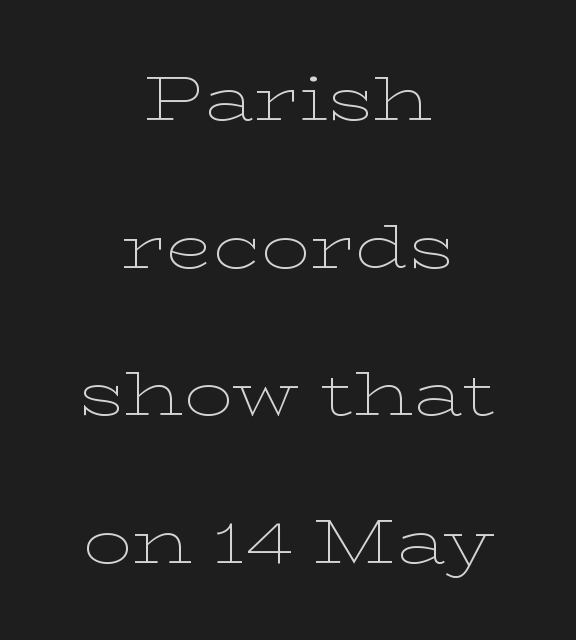
Q: Is the text bold? A: No.
Q: Is the text italic (slanted)? A: No, it is upright.
Q: Is the typeface a serif or a sans-serif typeface? A: Serif.
Q: Is the text underlined? A: No.
Q: How is the paragraph aligned? A: Centered.
Q: Is the spacing between letters normal or unusually wide? A: Normal.
Q: Is the spacing between lines tight, normal or loose? A: Loose.
Q: Width (condensed, normal, or wide)? A: Wide.
Q: Stroke contrast? A: Low.
Q: x-height? A: Medium.
Q: Monospaced? A: No.
